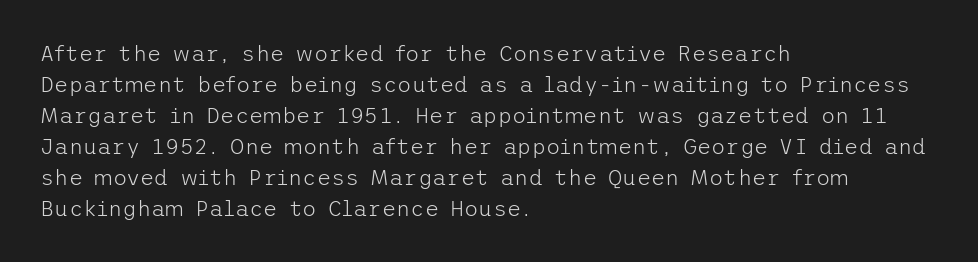
Q: Is the text bold? A: No.
Q: Is the text italic (slanted)? A: No, it is upright.
Q: Is the text underlined? A: No.
Q: How is the paragraph aligned? A: Left-aligned.
Q: Is the spacing between letters normal or unusually wide? A: Normal.
Q: Is the spacing between lines tight, normal or loose? A: Normal.
